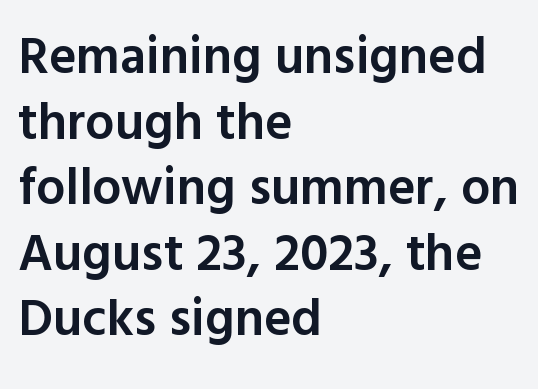
Q: Is the text bold? A: Semi-bold.
Q: Is the text italic (slanted)? A: No, it is upright.
Q: Is the typeface a serif or a sans-serif typeface? A: Sans-serif.
Q: Is the text underlined? A: No.
Q: How is the paragraph aligned? A: Left-aligned.
Q: Is the spacing between letters normal or unusually wide? A: Normal.
Q: Is the spacing between lines tight, normal or loose? A: Normal.
Q: Width (condensed, normal, or wide)? A: Normal.
Q: x-height? A: Medium.
Q: Monospaced? A: No.
